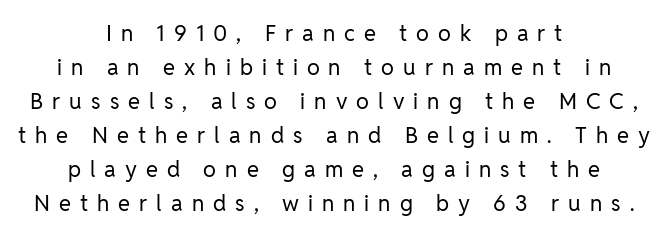
The image shows 22 px text type, upright; set centered, normal line spacing (1.55x), unusually wide letter spacing (+0.41 em), not underlined.
